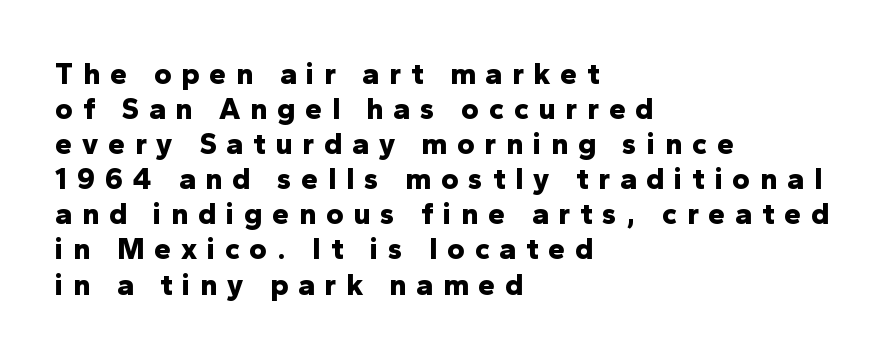
Q: Is the text bold? A: Yes.
Q: Is the text italic (slanted)? A: No, it is upright.
Q: Is the typeface a serif or a sans-serif typeface? A: Sans-serif.
Q: Is the text underlined? A: No.
Q: How is the paragraph aligned? A: Left-aligned.
Q: Is the spacing between letters normal or unusually wide? A: Unusually wide.
Q: Width (condensed, normal, or wide)? A: Normal.
Q: Stroke contrast? A: Low.
Q: x-height? A: Medium.
Q: Monospaced? A: No.
